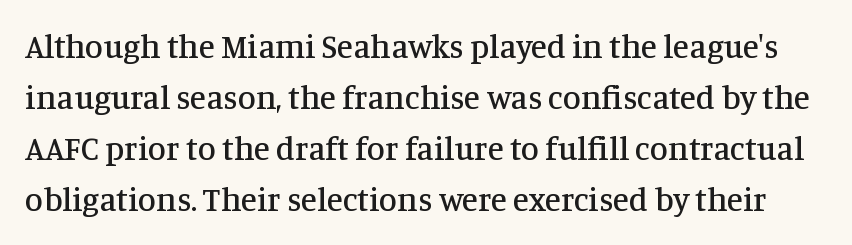
Q: Is the text italic (slanted)? A: No, it is upright.
Q: Is the typeface a serif or a sans-serif typeface? A: Serif.
Q: Is the text underlined? A: No.
Q: Is the spacing between letters normal or unusually wide? A: Normal.
Q: Is the spacing between lines tight, normal or loose? A: Normal.
Q: Width (condensed, normal, or wide)? A: Normal.
Q: Stroke contrast? A: Medium.
Q: x-height? A: Large.
Q: Monospaced? A: No.
